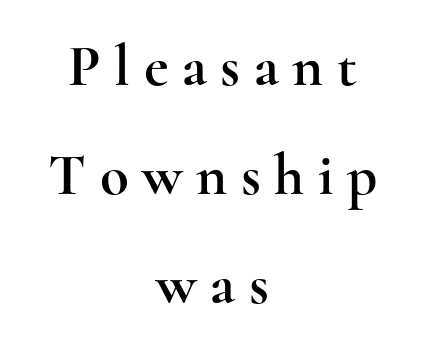
Q: Is the text italic (slanted)? A: No, it is upright.
Q: Is the typeface a serif or a sans-serif typeface? A: Serif.
Q: Is the text underlined? A: No.
Q: How is the paragraph aligned? A: Centered.
Q: Is the spacing between letters normal or unusually wide? A: Unusually wide.
Q: Width (condensed, normal, or wide)? A: Wide.
Q: x-height? A: Small.
Q: Monospaced? A: No.
